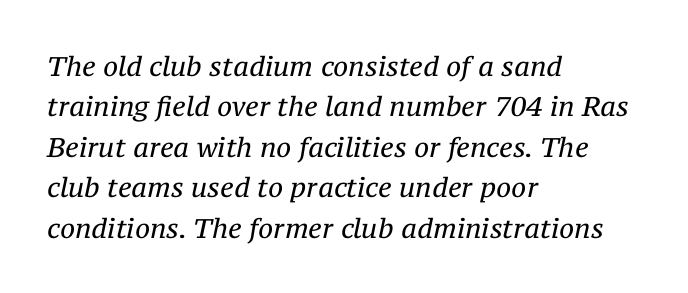
Q: Is the text bold? A: No.
Q: Is the text italic (slanted)? A: Yes, it leans right by about 12 degrees.
Q: Is the text underlined? A: No.
Q: How is the paragraph aligned? A: Left-aligned.
Q: Is the spacing between letters normal or unusually wide? A: Normal.
Q: Is the spacing between lines tight, normal or loose? A: Normal.
